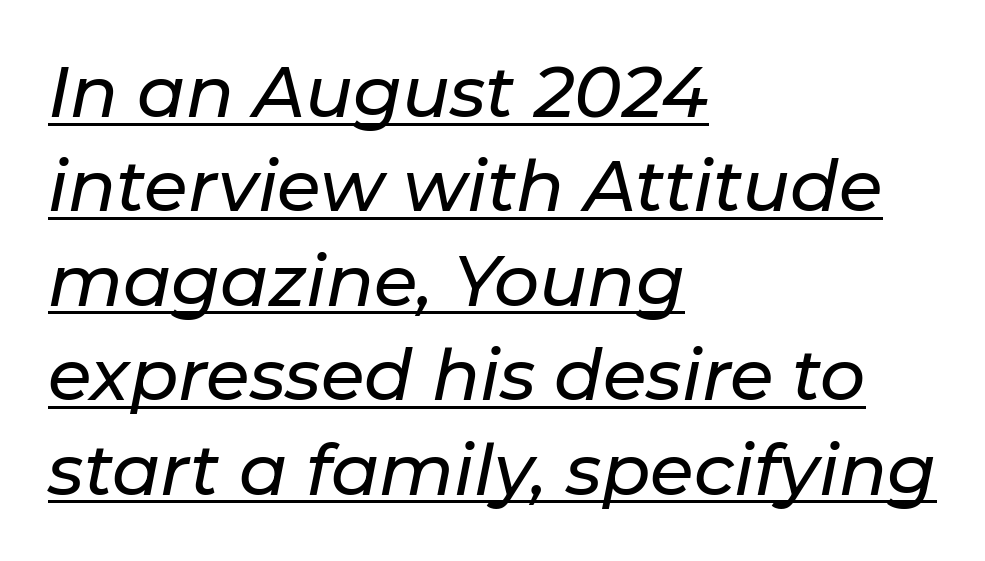
Q: Is the text italic (slanted)? A: Yes, it leans right by about 11 degrees.
Q: Is the text underlined? A: Yes.
Q: How is the paragraph aligned? A: Left-aligned.
Q: Is the spacing between letters normal or unusually wide? A: Normal.
Q: Is the spacing between lines tight, normal or loose? A: Normal.
Q: Width (condensed, normal, or wide)? A: Normal.
Q: Stroke contrast? A: Low.
Q: x-height? A: Medium.
Q: Monospaced? A: No.
